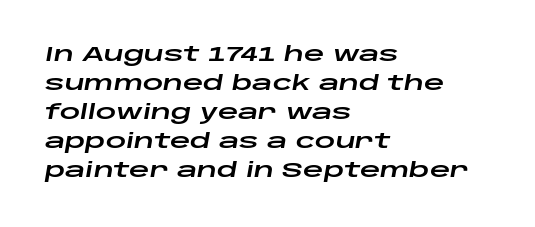
Q: Is the text italic (slanted)? A: Yes, it leans right by about 10 degrees.
Q: Is the text underlined? A: No.
Q: How is the paragraph aligned? A: Left-aligned.
Q: Is the spacing between letters normal or unusually wide? A: Normal.
Q: Is the spacing between lines tight, normal or loose? A: Normal.
